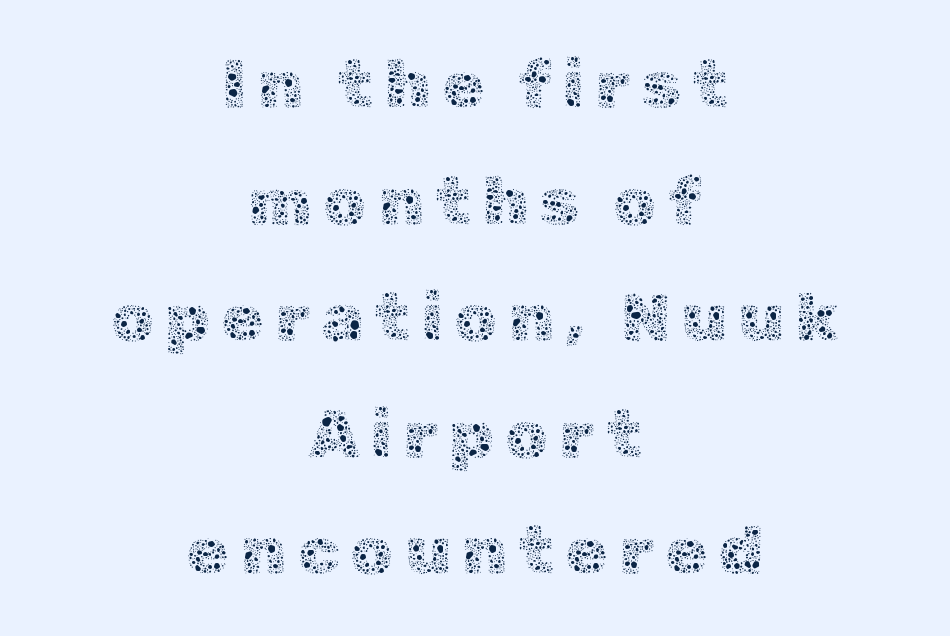
{"italic": "no", "bold": "no", "weight": "thin", "width": "normal", "x_height": "medium", "monospaced": "no", "underline": "no", "align": "center", "line_spacing": "normal", "line_spacing_ratio": 1.69, "glyph_px": 69}
